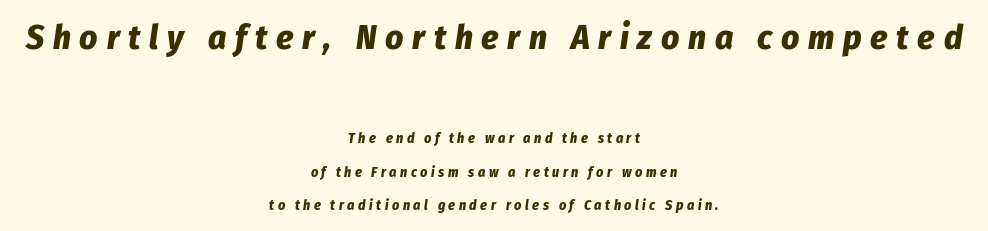
The image shows 35 px bold, condensed type, italic (leaning right); set centered, loose line spacing (2.42x), unusually wide letter spacing (+0.25 em), not underlined; the first (top) block is 2.5x larger; low stroke contrast and a medium x-height.
